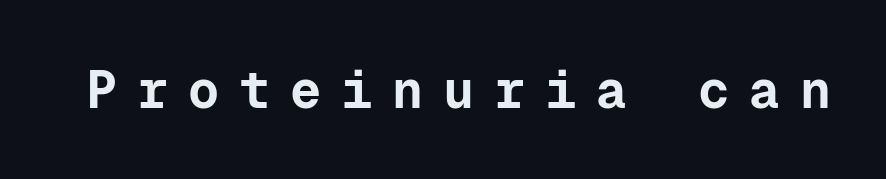
The letterforms stand isolated, each surrounded by extra space. These lines are rendered in a fixed-pitch font. Nope, not italic — everything's standing straight. No feet cap the strokes, marking this as sans-serif type.
